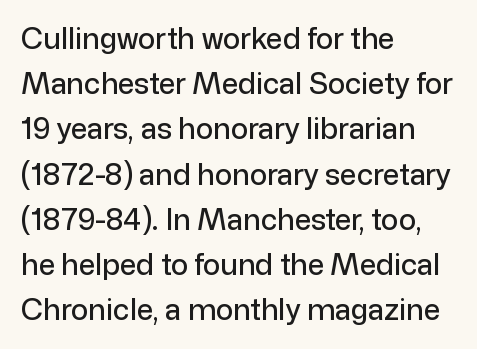
{"serif": "no", "italic": "no", "width": "normal", "stroke_contrast": "low", "x_height": "medium", "monospaced": "no", "underline": "no", "align": "left", "line_spacing": "normal", "line_spacing_ratio": 1.56, "letter_spacing": "normal", "letter_spacing_em": 0.0, "glyph_px": 29}
